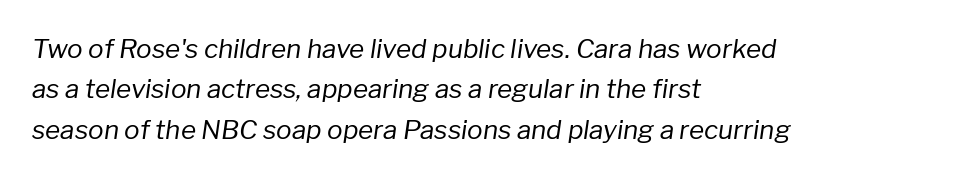
Q: Is the text bold? A: No.
Q: Is the text italic (slanted)? A: Yes, it leans right by about 8 degrees.
Q: Is the text underlined? A: No.
Q: How is the paragraph aligned? A: Left-aligned.
Q: Is the spacing between letters normal or unusually wide? A: Normal.
Q: Is the spacing between lines tight, normal or loose? A: Normal.
